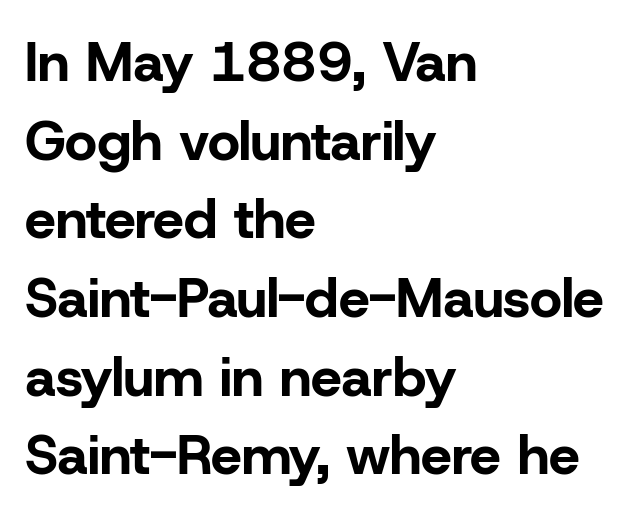
{"serif": "no", "italic": "no", "bold": "yes", "weight": "bold", "width": "normal", "stroke_contrast": "low", "x_height": "medium", "monospaced": "no", "underline": "no", "align": "left", "line_spacing": "normal", "line_spacing_ratio": 1.43, "letter_spacing": "normal", "letter_spacing_em": 0.0, "glyph_px": 55}
